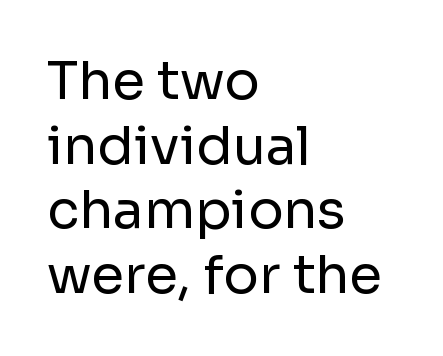
Q: Is the text bold? A: No.
Q: Is the text italic (slanted)? A: No, it is upright.
Q: Is the typeface a serif or a sans-serif typeface? A: Sans-serif.
Q: Is the text underlined? A: No.
Q: How is the paragraph aligned? A: Left-aligned.
Q: Is the spacing between letters normal or unusually wide? A: Normal.
Q: Width (condensed, normal, or wide)? A: Normal.
Q: Stroke contrast? A: Low.
Q: x-height? A: Medium.
Q: Monospaced? A: No.
